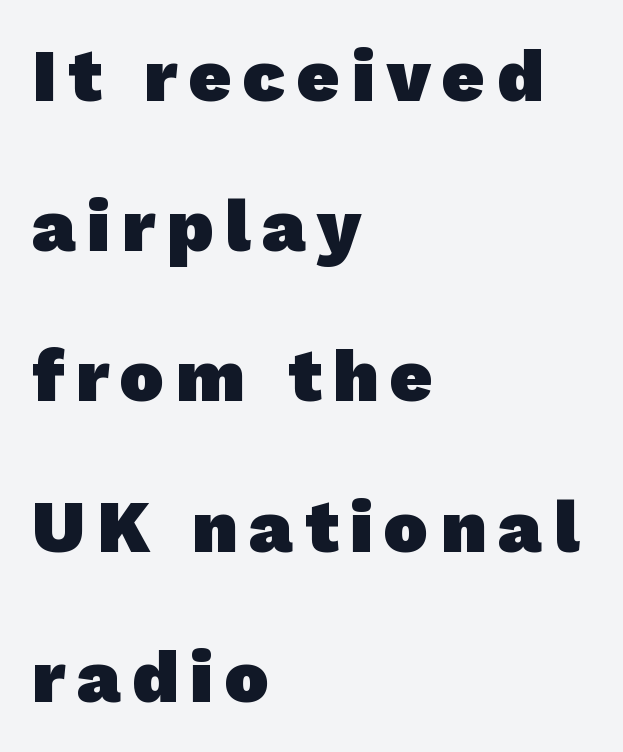
The image shows 74 px heavy sans-serif type; set left-aligned, loose line spacing (2.03x), not underlined; low stroke contrast and a medium x-height.
